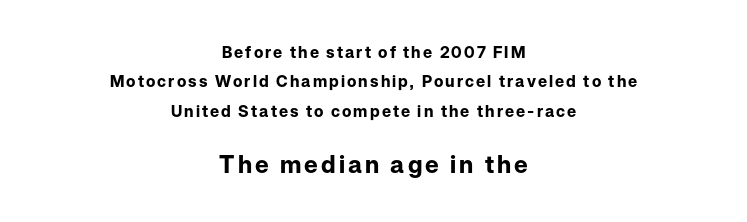
Both edges are ragged and mirror each other, which tells us the setting is centered. Every letter is thick-stroked: bold, no question. Has an underline been added? It has not. This is roman type, the default non-slanted kind. Which chunk is bigger? The second one — the bottom block dwarfs the top.
